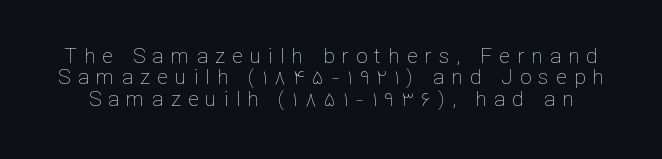
The image shows 21 px text type, upright; set tight line spacing (1.02x), unusually wide letter spacing (+0.34 em), not underlined.
